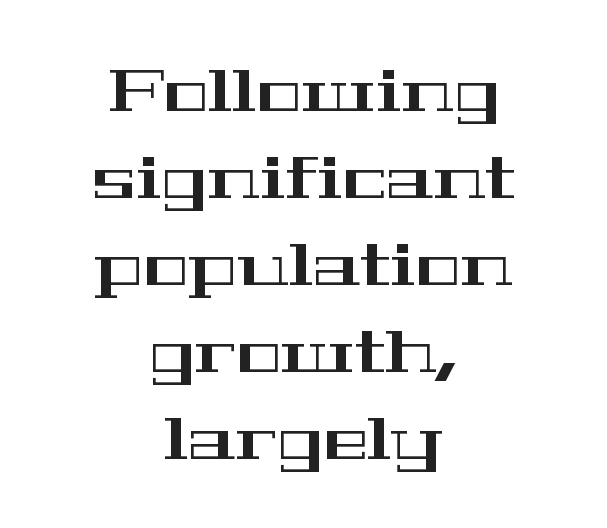
The image shows 60 px wide serif type, upright; set centered, normal line spacing (1.45x), normal letter spacing, not underlined; high stroke contrast and a medium x-height.
